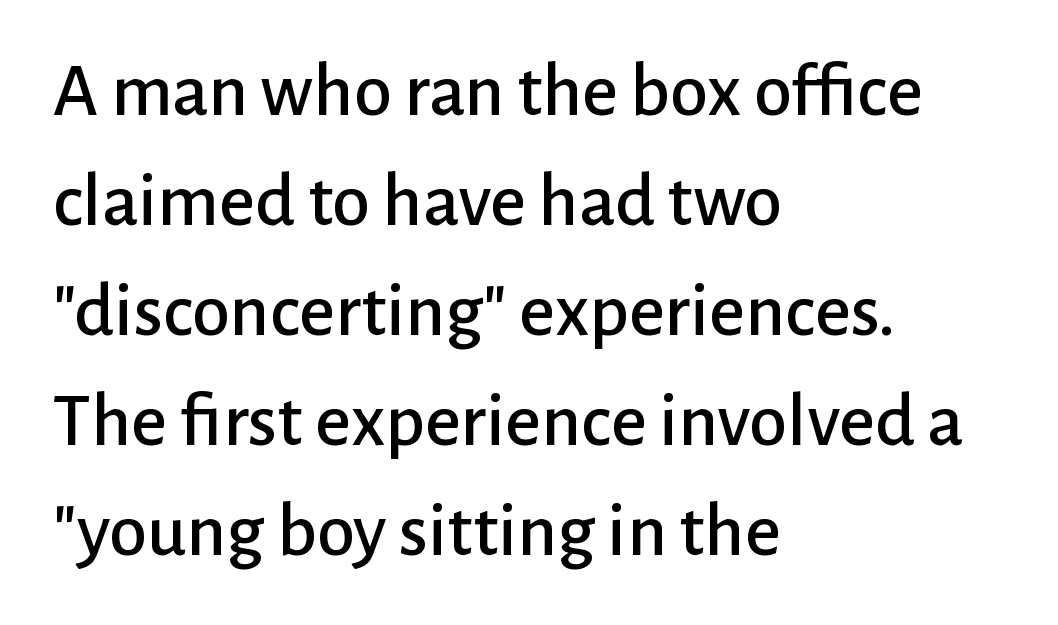
{"serif": "no", "italic": "no", "width": "normal", "stroke_contrast": "low", "x_height": "medium", "monospaced": "no", "underline": "no", "align": "left", "line_spacing": "normal", "line_spacing_ratio": 1.43, "letter_spacing": "normal", "letter_spacing_em": 0.0, "glyph_px": 77}
